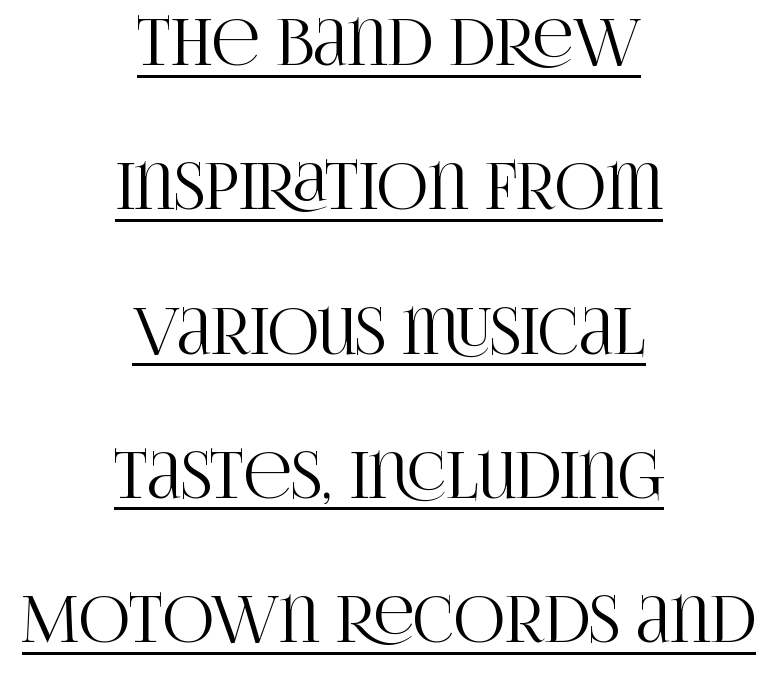
The image shows 63 px condensed serif type, upright; set centered, loose line spacing (2.29x), normal letter spacing, underlined; high stroke contrast and a large x-height.
